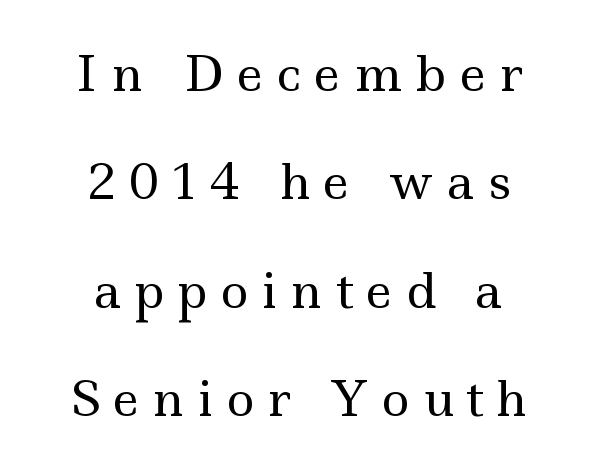
One-word summary of the alignment: center. Bare-footed words on every line. Regarding leading, the lines here are spaced well apart. Stems and bowls with no extra thickness — not bold.
